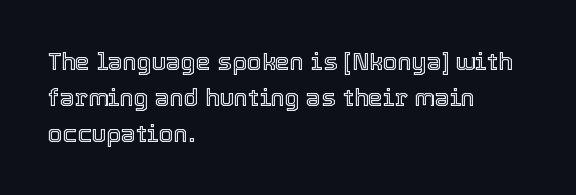
Summary of vertical rhythm: regular, with standard interline spacing. Is the block centered? No — it sits flush against the left margin. Nobody drew a line under any word here. Unlike italic type, these characters show no tilt at all.
